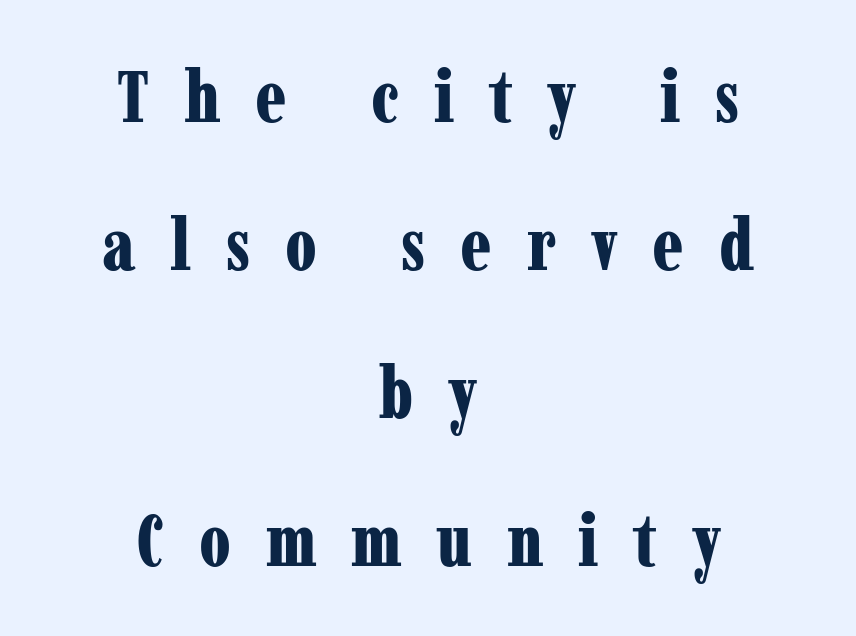
Q: Is the text bold? A: Yes.
Q: Is the text italic (slanted)? A: No, it is upright.
Q: Is the typeface a serif or a sans-serif typeface? A: Serif.
Q: Is the text underlined? A: No.
Q: How is the paragraph aligned? A: Centered.
Q: Is the spacing between letters normal or unusually wide? A: Unusually wide.
Q: Is the spacing between lines tight, normal or loose? A: Loose.
Q: Width (condensed, normal, or wide)? A: Condensed.
Q: Stroke contrast? A: Low.
Q: x-height? A: Medium.
Q: Monospaced? A: No.
